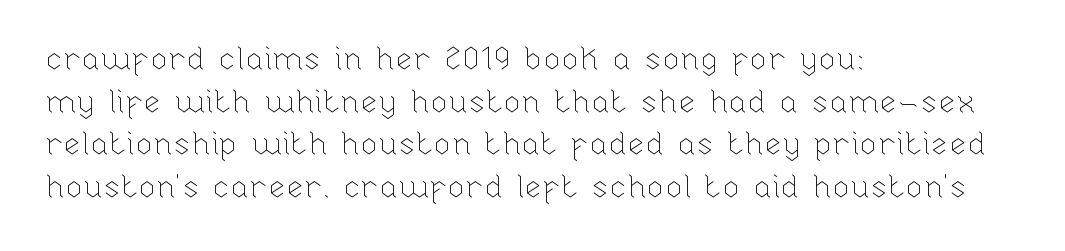
Q: Is the text bold? A: No.
Q: Is the text italic (slanted)? A: No, it is upright.
Q: Is the text underlined? A: No.
Q: How is the paragraph aligned? A: Left-aligned.
Q: Is the spacing between letters normal or unusually wide? A: Normal.
Q: Is the spacing between lines tight, normal or loose? A: Normal.
Q: Width (condensed, normal, or wide)? A: Normal.
Q: Stroke contrast? A: Low.
Q: x-height? A: Medium.
Q: Monospaced? A: No.
